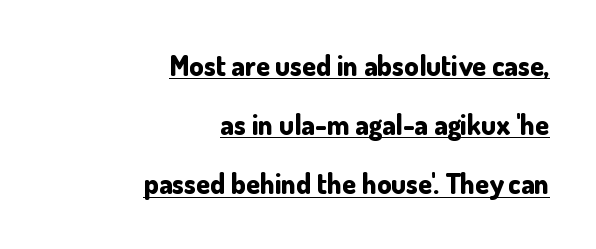
The image shows 28 px bold sans-serif type, upright; set right-aligned, loose line spacing (2.11x), normal letter spacing, underlined; low stroke contrast and a small x-height.
